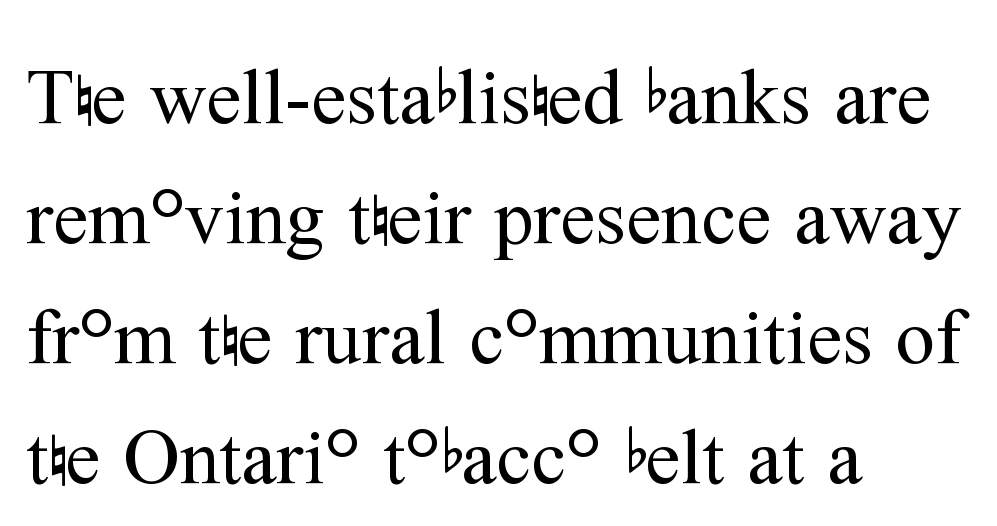
The image shows 79 px regular-weight serif type, upright; set left-aligned, normal line spacing (1.52x), normal letter spacing, not underlined; medium stroke contrast and a medium x-height.
